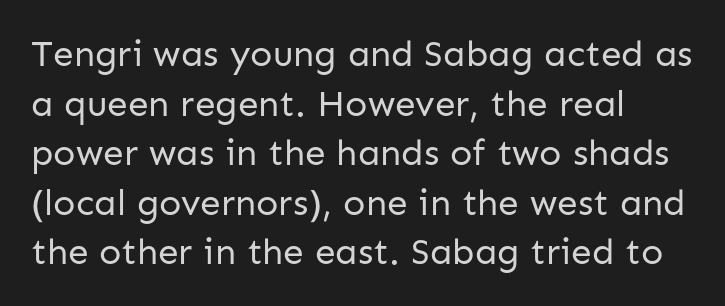
The image shows 37 px regular-weight sans-serif type, upright; set left-aligned, normal line spacing (1.34x), normal letter spacing, not underlined; low stroke contrast and a medium x-height.
